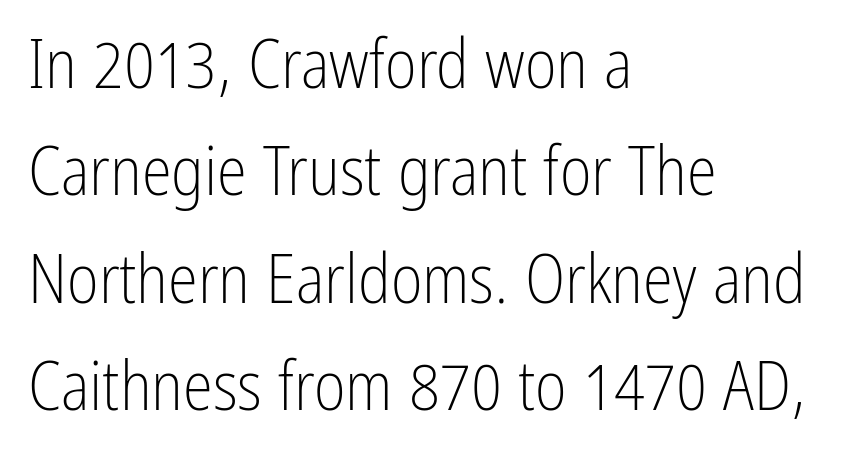
To sum up the face: it is a sans, with no serifs. The characters are drawn with everyday or finer stroke widths. Spacing verdict: proportional, widths tailored to each character. These lines keep a tight, regular rhythm from letter to letter. Nobody drew a line under any word here.
